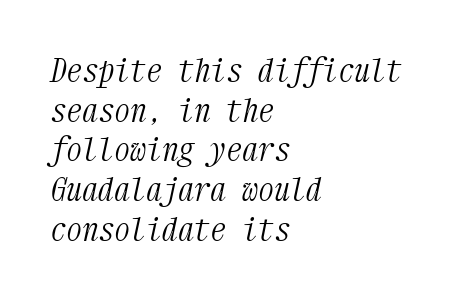
Q: Is the text bold? A: No.
Q: Is the text italic (slanted)? A: Yes, it leans right by about 12 degrees.
Q: Is the typeface a serif or a sans-serif typeface? A: Serif.
Q: Is the text underlined? A: No.
Q: How is the paragraph aligned? A: Left-aligned.
Q: Is the spacing between letters normal or unusually wide? A: Normal.
Q: Width (condensed, normal, or wide)? A: Condensed.
Q: Stroke contrast? A: Medium.
Q: x-height? A: Medium.
Q: Monospaced? A: Yes.
